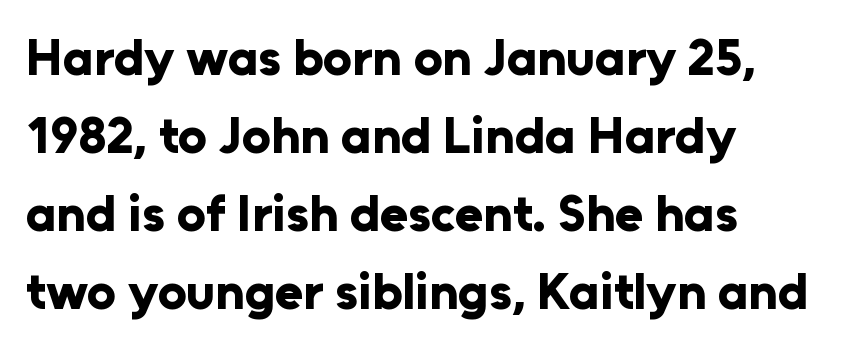
The image shows 51 px bold sans-serif type, upright; set left-aligned, normal line spacing (1.53x), normal letter spacing, not underlined; low stroke contrast and a medium x-height.
